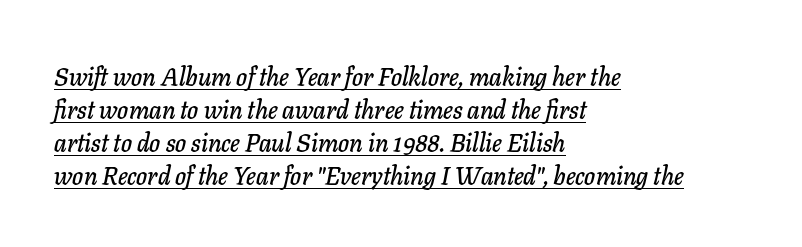
These lines were composed using italics. Is there much room between lines? A standard amount, neither cramped nor airy. Quick note: underline on. How are the letters spaced? Ordinarily, with no added tracking.
